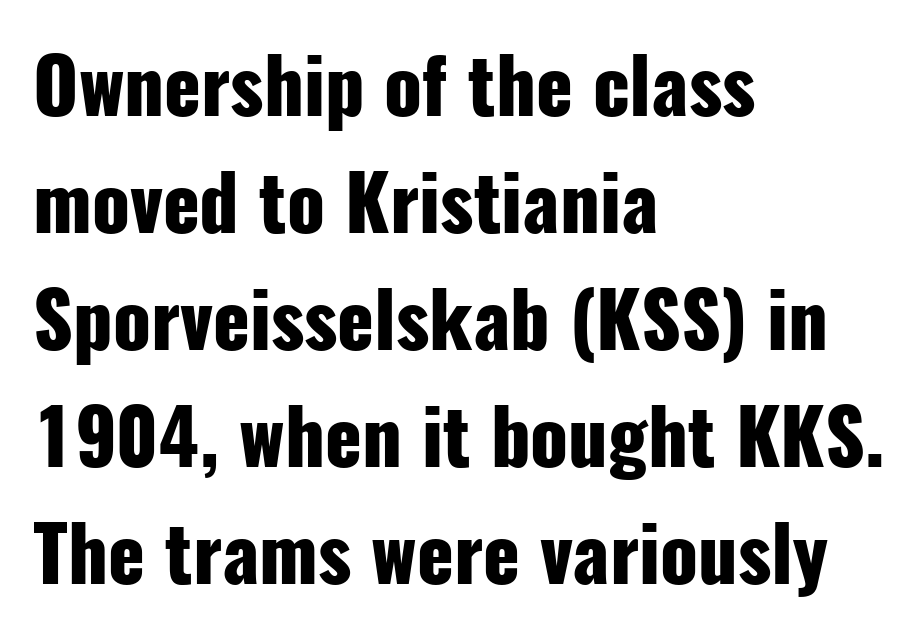
{"serif": "no", "italic": "no", "bold": "yes", "weight": "heavy", "width": "condensed", "stroke_contrast": "low", "x_height": "medium", "monospaced": "no", "underline": "no", "align": "left", "line_spacing": "normal", "line_spacing_ratio": 1.54, "letter_spacing": "normal", "letter_spacing_em": 0.0, "glyph_px": 76}
